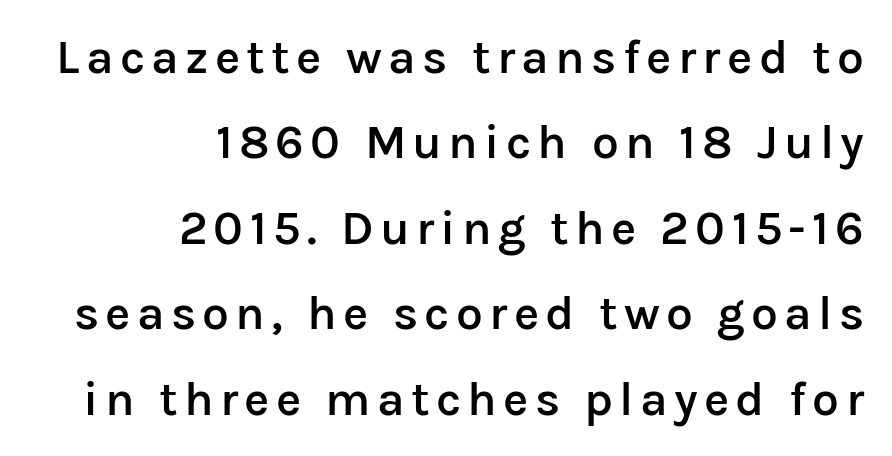
Q: Is the text bold? A: Semi-bold.
Q: Is the text italic (slanted)? A: No, it is upright.
Q: Is the typeface a serif or a sans-serif typeface? A: Sans-serif.
Q: Is the text underlined? A: No.
Q: How is the paragraph aligned? A: Right-aligned.
Q: Width (condensed, normal, or wide)? A: Normal.
Q: Stroke contrast? A: Low.
Q: x-height? A: Medium.
Q: Monospaced? A: No.
